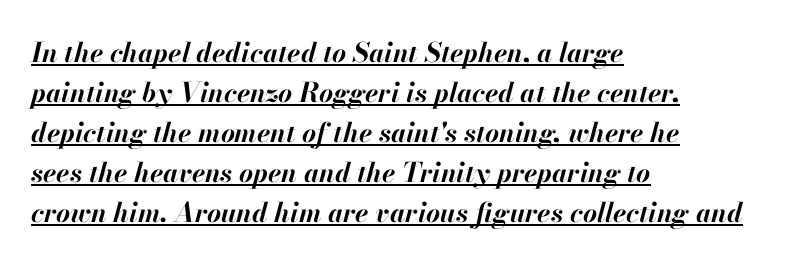
Q: Is the text bold? A: Yes.
Q: Is the text italic (slanted)? A: Yes, it leans right by about 13 degrees.
Q: Is the text underlined? A: Yes.
Q: How is the paragraph aligned? A: Left-aligned.
Q: Is the spacing between letters normal or unusually wide? A: Normal.
Q: Is the spacing between lines tight, normal or loose? A: Normal.
